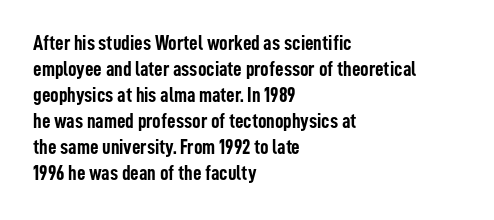
The strokes are fattened all the way to bold. Visually the block forms a straight wall on the left and a jagged coastline on the right. A typesetter would mark this as roman, not italic. The words here are not underlined.
